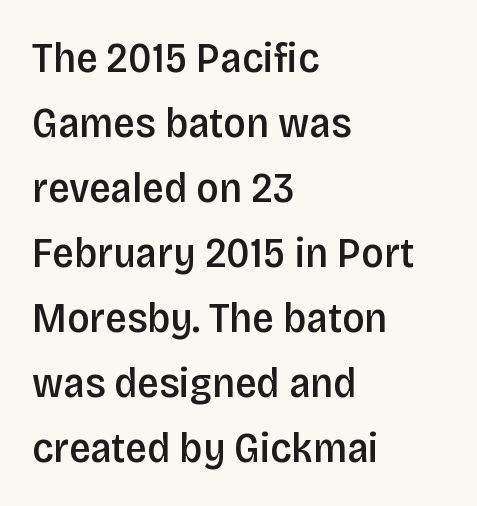
{"serif": "no", "italic": "no", "bold": "semi", "weight": "semibold", "width": "condensed", "stroke_contrast": "low", "x_height": "large", "monospaced": "no", "underline": "no", "align": "left", "line_spacing": "normal", "line_spacing_ratio": 1.51, "letter_spacing": "normal", "letter_spacing_em": 0.0, "glyph_px": 43}
